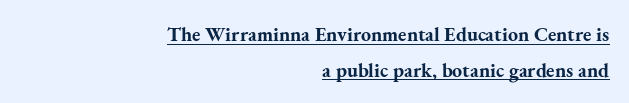
Quick note: underline on. Each line ends at the same right margin while the left side varies. These lines keep a tight, regular rhythm from letter to letter. Is there any slant? The stems are plumb. Look at the stroke-to-counter ratio: heavy, a bold.
